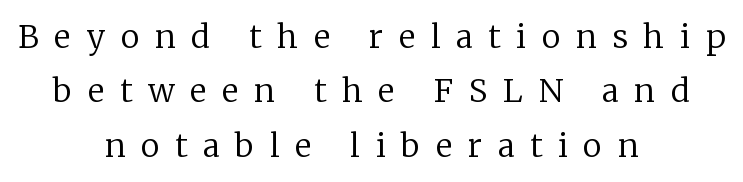
The line-height multiplier appears to be the usual default. These lines are rendered in a variable-pitch font. Characters remain perfectly vertical along every line. Display-style spreading of the glyphs; the letterfit is very open. Typeset on center — no edge is straight.
